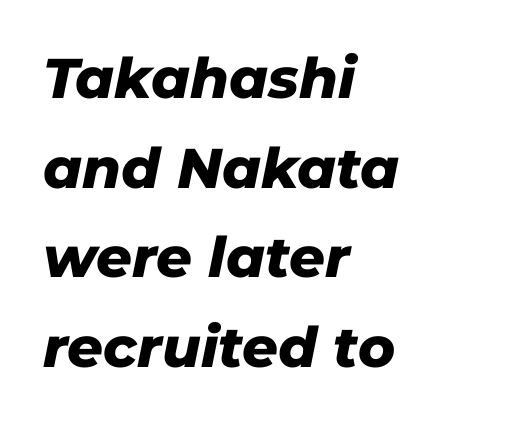
The passage shown is not underscored anywhere. Think of a printed novel: that variable character pitch is what you see here. It's the slanting kind of type. This is heavy type, rendered in bold.
